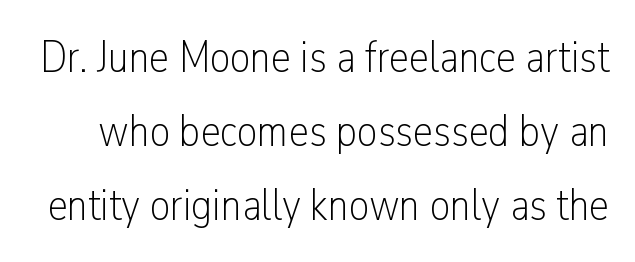
The image shows 45 px light, condensed sans-serif type, upright; set normal line spacing (1.64x), normal letter spacing, not underlined; low stroke contrast and a medium x-height.
